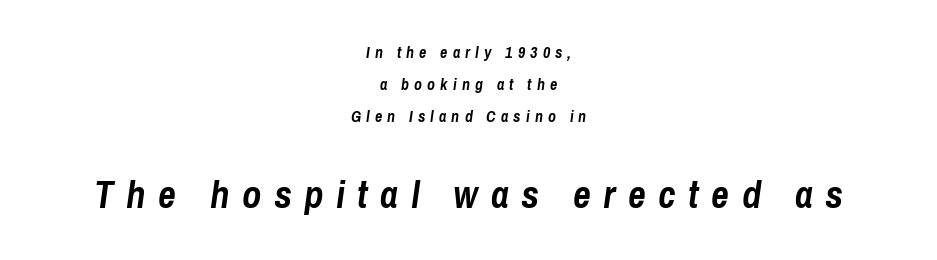
{"italic": "yes", "lean": "right", "slant_degrees": 8, "bold": "yes", "weight": "semibold", "width": "condensed", "stroke_contrast": "low", "x_height": "medium", "monospaced": "no", "underline": "no", "align": "center", "line_spacing": "loose", "line_spacing_ratio": 2.01, "letter_spacing": "wide", "letter_spacing_em": 0.32, "larger_block": "second", "size_ratio": 2.44, "glyph_px": 39}
